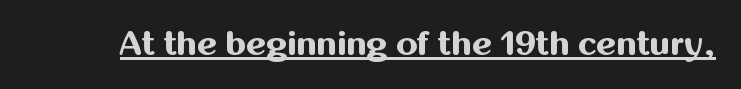
{"serif": "no", "italic": "no", "bold": "yes", "weight": "bold", "width": "normal", "stroke_contrast": "medium", "x_height": "medium", "monospaced": "no", "underline": "yes", "letter_spacing": "normal", "letter_spacing_em": 0.0, "glyph_px": 34}
